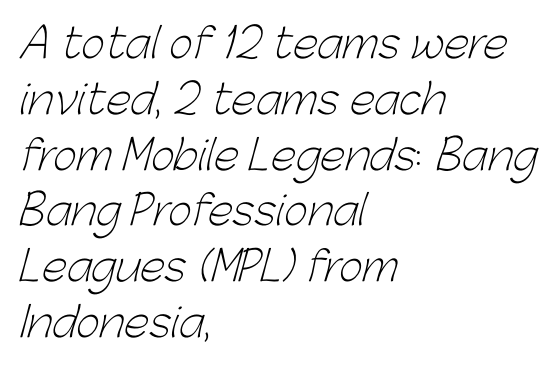
Left-aligned paragraph, ragged on the right. This sample has the flowing, uneven cadence of proportional lettering. Glyph-to-glyph distance matches everyday printed text. The weight tops out at a normal text grade. Quick note: underline off.
